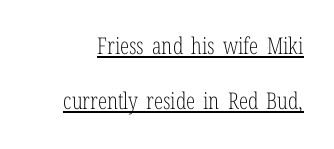
The image shows 23 px text type, upright; set loose line spacing (2.4x), normal letter spacing, underlined.
